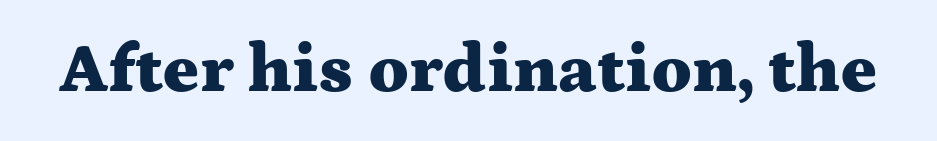
{"serif": "yes", "italic": "no", "bold": "yes", "weight": "heavy", "width": "wide", "stroke_contrast": "medium", "x_height": "medium", "monospaced": "no", "underline": "no", "letter_spacing": "normal", "letter_spacing_em": 0.0, "glyph_px": 69}
